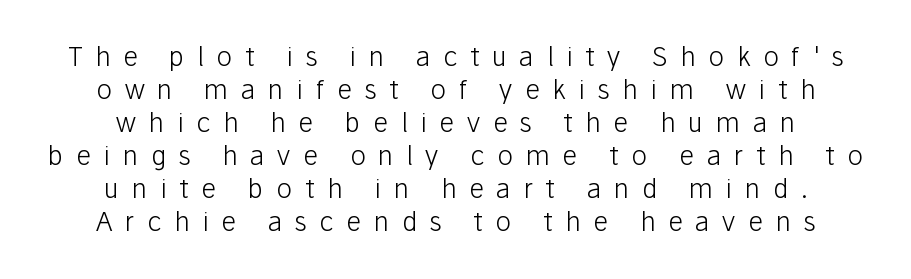
The space between consecutive lines is moderate. Loose tracking; the words dissolve into strings of separated letters. These glyphs show unthickened strokes, regular width or finer. This sample uses an upright cut, with every glyph sitting square on the baseline.
